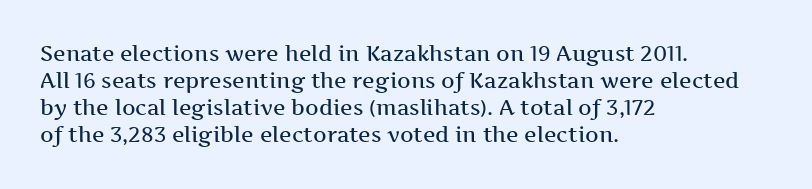
The image shows 21 px text type, upright; set left-aligned, normal line spacing (1.29x), normal letter spacing, not underlined.
